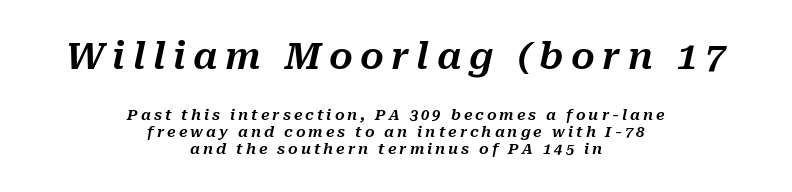
{"italic": "yes", "lean": "right", "slant_degrees": 10, "width": "normal", "stroke_contrast": "medium", "x_height": "medium", "monospaced": "no", "underline": "no", "align": "center", "line_spacing": "tight", "line_spacing_ratio": 1.14, "letter_spacing": "wide", "letter_spacing_em": 0.2, "larger_block": "first", "size_ratio": 2.47, "glyph_px": 37}
